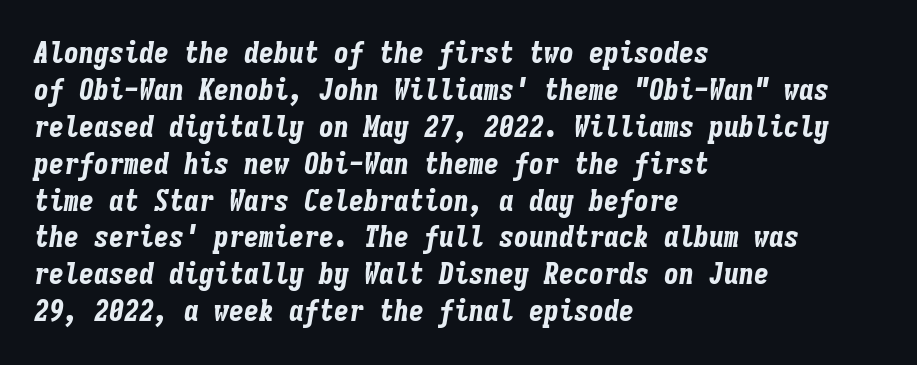
The lines in this sample share a left origin and differ only in where they stop. Every letter is thick-stroked: bold, no question. Underline: absent. The rendering applies a slant to the glyphs.
